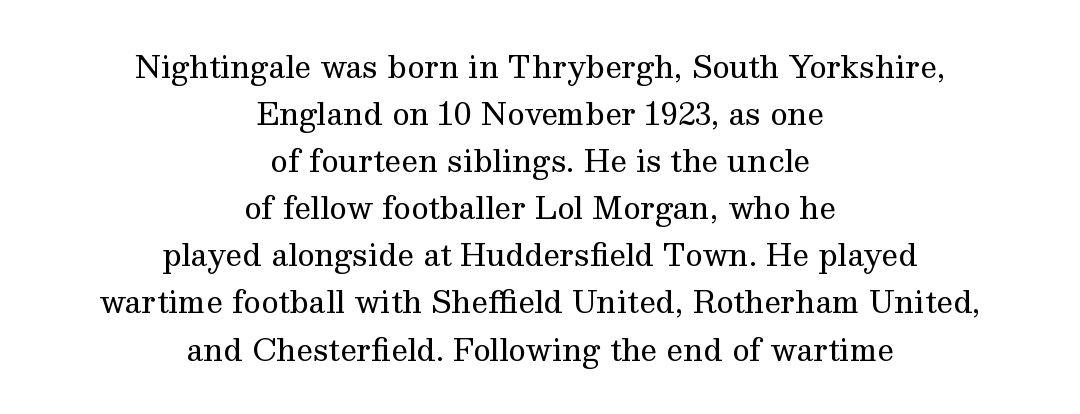
The image shows 30 px regular-weight serif type, upright; set centered, normal line spacing (1.57x), normal letter spacing, not underlined; medium stroke contrast and a medium x-height.
